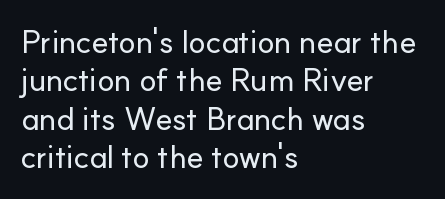
{"serif": "no", "italic": "no", "width": "normal", "stroke_contrast": "low", "x_height": "small", "monospaced": "no", "underline": "no", "align": "left", "line_spacing_ratio": 1.2, "letter_spacing": "normal", "letter_spacing_em": 0.0, "glyph_px": 32}
